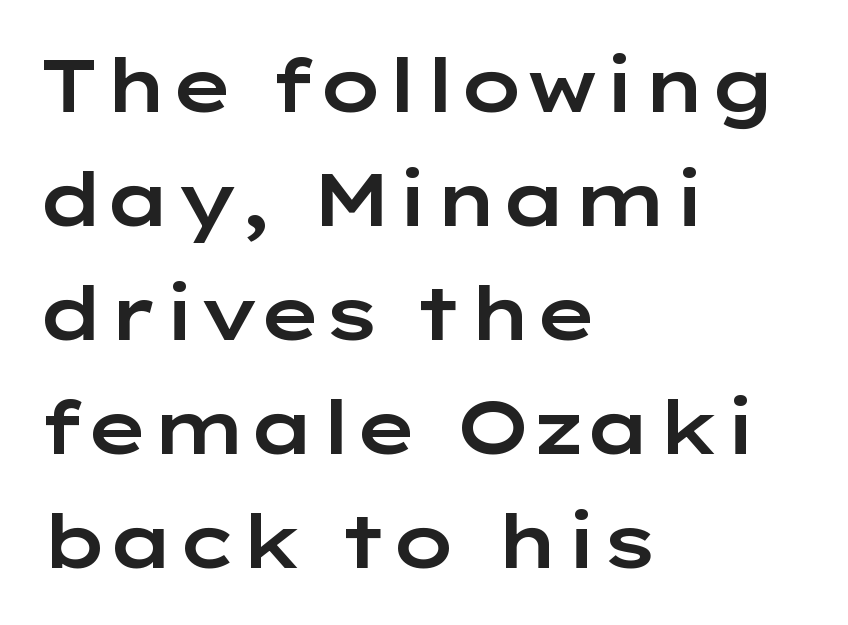
{"serif": "no", "italic": "no", "width": "wide", "stroke_contrast": "low", "x_height": "medium", "monospaced": "no", "underline": "no", "align": "left", "line_spacing": "normal", "line_spacing_ratio": 1.54, "letter_spacing": "normal", "letter_spacing_em": 0.0, "glyph_px": 74}
